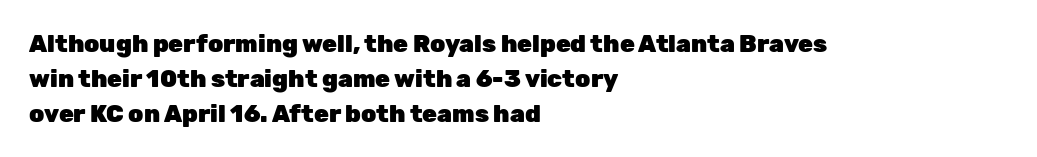
{"italic": "no", "bold": "yes", "underline": "no", "align": "left", "line_spacing": "normal", "line_spacing_ratio": 1.45, "letter_spacing": "normal", "letter_spacing_em": 0.0, "glyph_px": 24}
